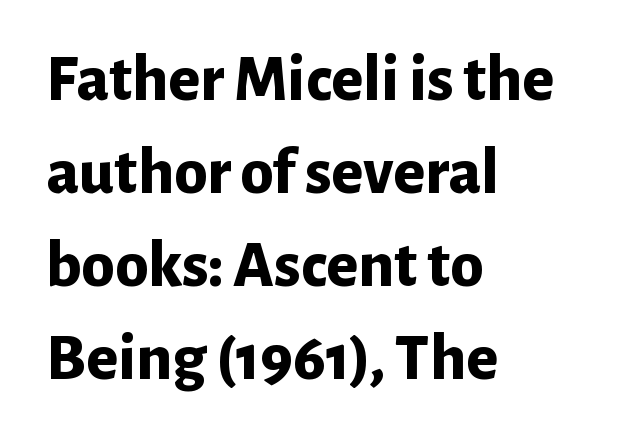
Q: Is the text bold? A: Yes.
Q: Is the text italic (slanted)? A: No, it is upright.
Q: Is the typeface a serif or a sans-serif typeface? A: Sans-serif.
Q: Is the text underlined? A: No.
Q: How is the paragraph aligned? A: Left-aligned.
Q: Is the spacing between letters normal or unusually wide? A: Normal.
Q: Is the spacing between lines tight, normal or loose? A: Normal.
Q: Width (condensed, normal, or wide)? A: Normal.
Q: Stroke contrast? A: Low.
Q: x-height? A: Medium.
Q: Monospaced? A: No.
